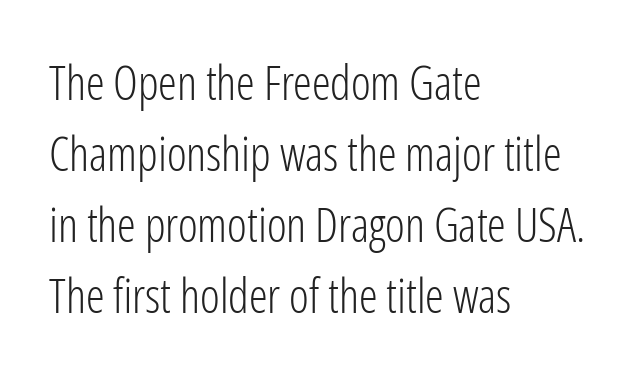
Honestly, the letter spacing is just normal — you wouldn't notice it. Does the lettering tilt? It doesn't — this is upright. Stems here are at most as thick as an everyday book face. Nope, no serifs anywhere on these letters. Normally led — the rows are evenly, conventionally spaced.
